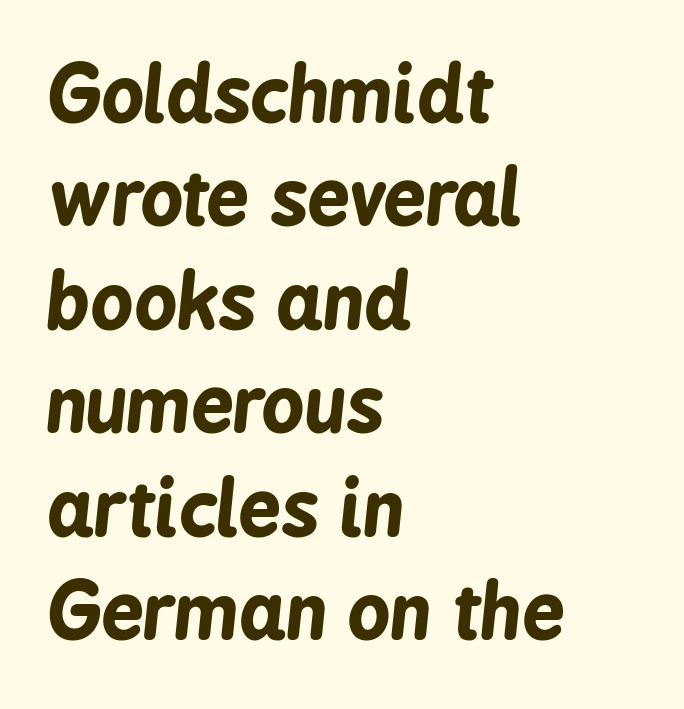
{"italic": "yes", "lean": "right", "slant_degrees": 6, "bold": "yes", "weight": "bold", "width": "condensed", "stroke_contrast": "low", "x_height": "medium", "monospaced": "no", "underline": "no", "align": "left", "line_spacing": "normal", "line_spacing_ratio": 1.38, "letter_spacing": "normal", "letter_spacing_em": 0.0, "glyph_px": 75}
